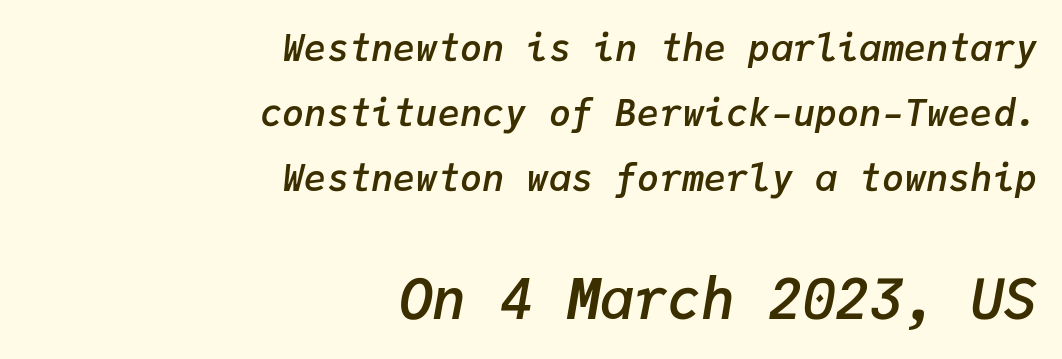
The image shows 56 px semibold type, italic (leaning right), monospaced; set right-aligned, line spacing 1.76x, normal letter spacing, not underlined; the second (bottom) block is 1.51x larger; low stroke contrast and a medium x-height.
